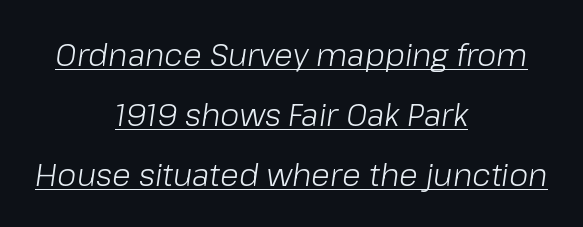
Q: Is the text bold? A: No.
Q: Is the text italic (slanted)? A: Yes, it leans right by about 8 degrees.
Q: Is the text underlined? A: Yes.
Q: How is the paragraph aligned? A: Centered.
Q: Is the spacing between letters normal or unusually wide? A: Normal.
Q: Is the spacing between lines tight, normal or loose? A: Loose.
Q: Width (condensed, normal, or wide)? A: Normal.
Q: Stroke contrast? A: Low.
Q: x-height? A: Medium.
Q: Monospaced? A: No.
